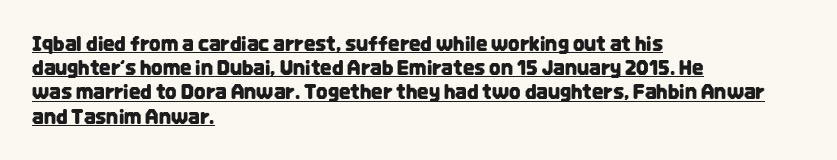
Q: Is the text italic (slanted)? A: No, it is upright.
Q: Is the text underlined? A: Yes.
Q: How is the paragraph aligned? A: Left-aligned.
Q: Is the spacing between letters normal or unusually wide? A: Normal.
